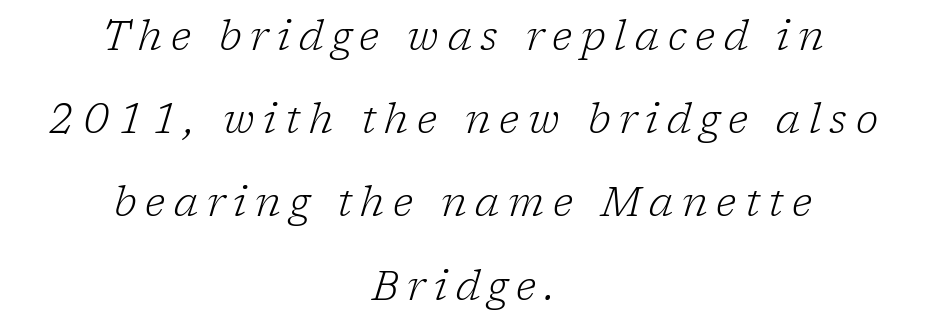
The image shows 41 px light serif type, italic (leaning right); set centered, loose line spacing (2.03x), unusually wide letter spacing (+0.21 em), not underlined; low stroke contrast and a medium x-height.
